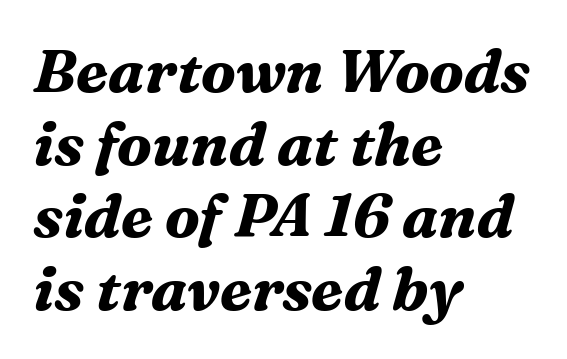
The image shows 60 px bold serif type, italic (leaning right); set left-aligned, line spacing 1.21x, normal letter spacing, not underlined; medium stroke contrast and a medium x-height.
